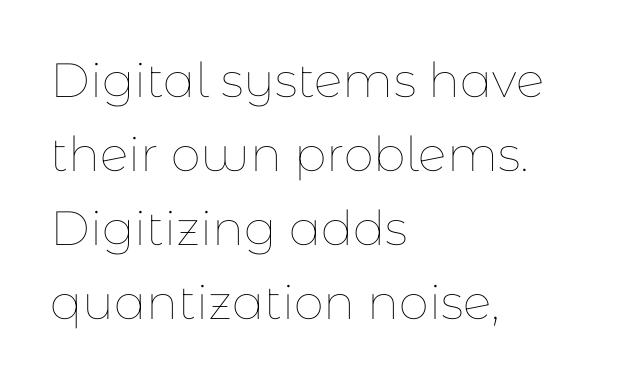
The image shows 48 px thin type, upright; set left-aligned, normal line spacing (1.54x), normal letter spacing, not underlined; low stroke contrast and a medium x-height.
